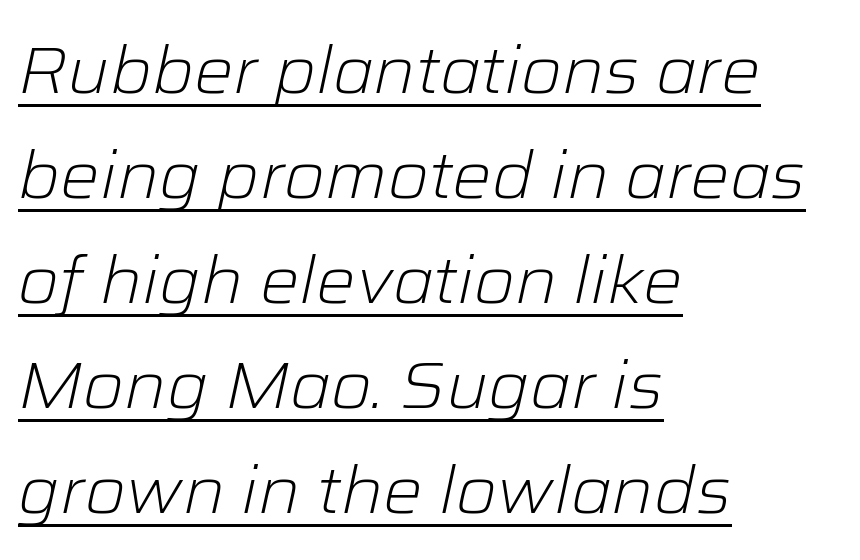
The image shows 66 px light type, italic (leaning right); set left-aligned, normal line spacing (1.59x), normal letter spacing, underlined; low stroke contrast and a medium x-height.
